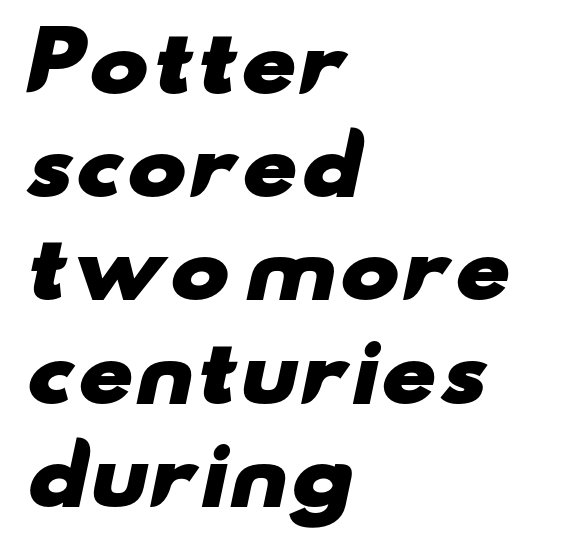
Q: Is the text bold? A: Yes.
Q: Is the typeface a serif or a sans-serif typeface? A: Sans-serif.
Q: Is the text underlined? A: No.
Q: How is the paragraph aligned? A: Left-aligned.
Q: Is the spacing between letters normal or unusually wide? A: Normal.
Q: Is the spacing between lines tight, normal or loose? A: Normal.
Q: Width (condensed, normal, or wide)? A: Wide.
Q: Stroke contrast? A: Low.
Q: x-height? A: Small.
Q: Monospaced? A: No.
